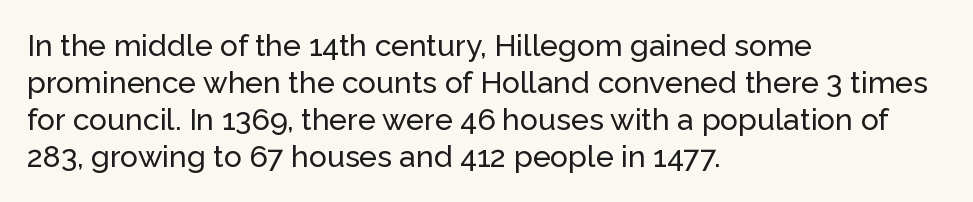
Q: Is the text italic (slanted)? A: No, it is upright.
Q: Is the typeface a serif or a sans-serif typeface? A: Sans-serif.
Q: Is the text underlined? A: No.
Q: How is the paragraph aligned? A: Left-aligned.
Q: Is the spacing between letters normal or unusually wide? A: Normal.
Q: Width (condensed, normal, or wide)? A: Normal.
Q: Stroke contrast? A: Low.
Q: x-height? A: Medium.
Q: Monospaced? A: No.
